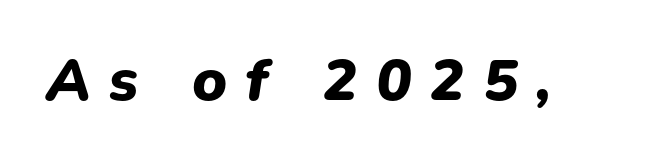
Q: Is the text bold? A: Yes.
Q: Is the text italic (slanted)? A: Yes, it leans right by about 9 degrees.
Q: Is the text underlined? A: No.
Q: Is the spacing between letters normal or unusually wide? A: Unusually wide.
Q: Width (condensed, normal, or wide)? A: Normal.
Q: Stroke contrast? A: Low.
Q: x-height? A: Medium.
Q: Monospaced? A: No.
